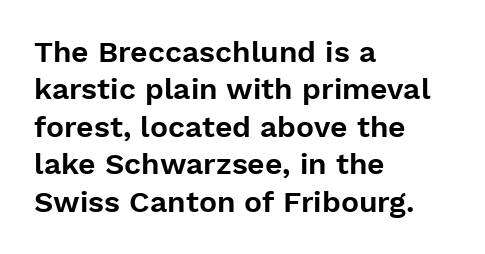
{"serif": "no", "italic": "no", "width": "normal", "stroke_contrast": "low", "x_height": "medium", "monospaced": "no", "underline": "no", "align": "left", "line_spacing": "normal", "line_spacing_ratio": 1.25, "letter_spacing": "normal", "letter_spacing_em": 0.0, "glyph_px": 30}
